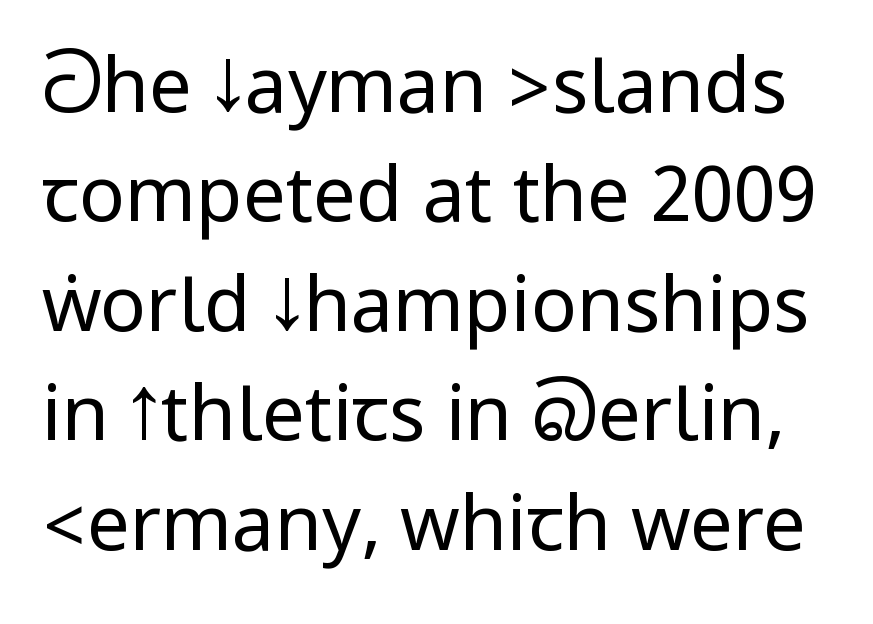
No extra ink here — the face is not bold. Tracking value appears to be zero — textbook default spacing. Quick note: interline space is typical. Lines of text with bare space underneath. Designer's note — italics off, roman on.
